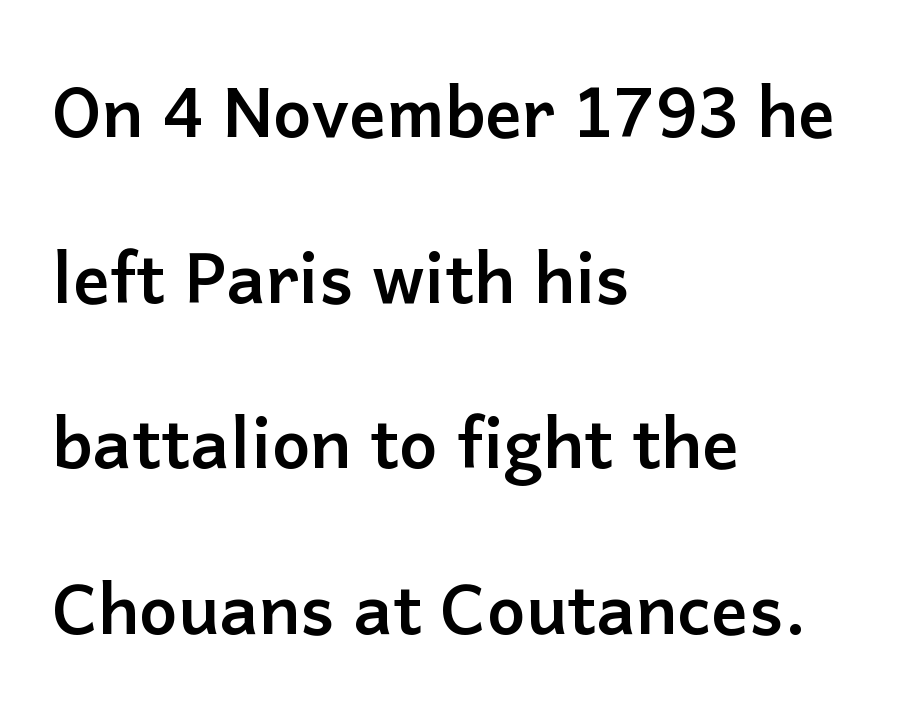
The image shows 69 px semibold sans-serif type, upright; set left-aligned, loose line spacing (2.4x), normal letter spacing, not underlined; low stroke contrast and a medium x-height.
